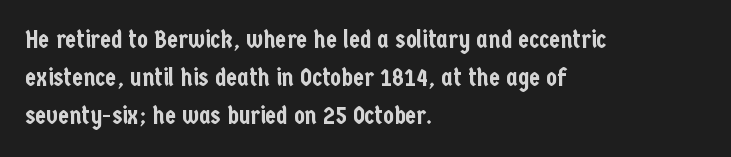
The image shows 25 px text type, upright; set left-aligned, normal line spacing (1.53x), normal letter spacing, not underlined.
